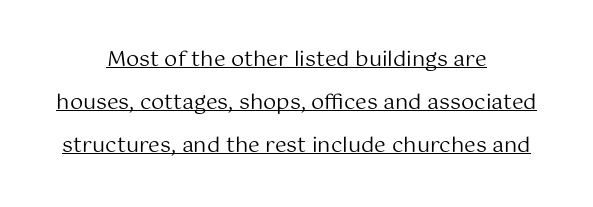
The image shows 21 px text type, upright; set centered, loose line spacing (2.05x), normal letter spacing, underlined.
